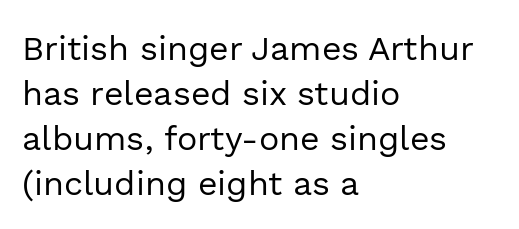
Q: Is the text bold? A: No.
Q: Is the text italic (slanted)? A: No, it is upright.
Q: Is the typeface a serif or a sans-serif typeface? A: Sans-serif.
Q: Is the text underlined? A: No.
Q: How is the paragraph aligned? A: Left-aligned.
Q: Is the spacing between letters normal or unusually wide? A: Normal.
Q: Is the spacing between lines tight, normal or loose? A: Normal.
Q: Width (condensed, normal, or wide)? A: Normal.
Q: x-height? A: Medium.
Q: Monospaced? A: No.
